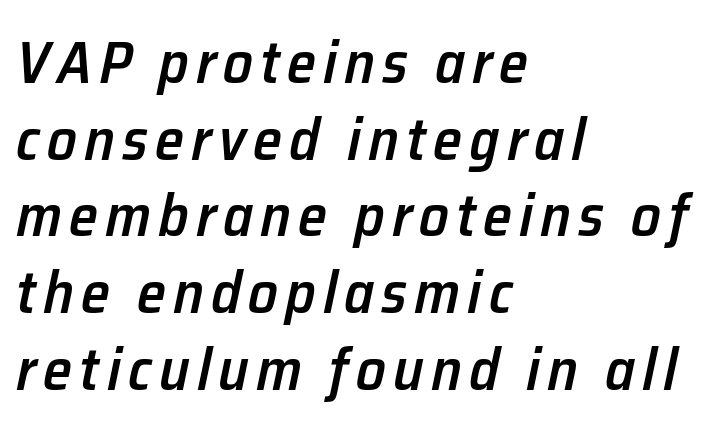
Does the lettering tilt? It does — this is italic. Typeset ragged right — the left edge is the straight one. The line-height multiplier appears to be the usual default. Underlining? Definitely not there.
